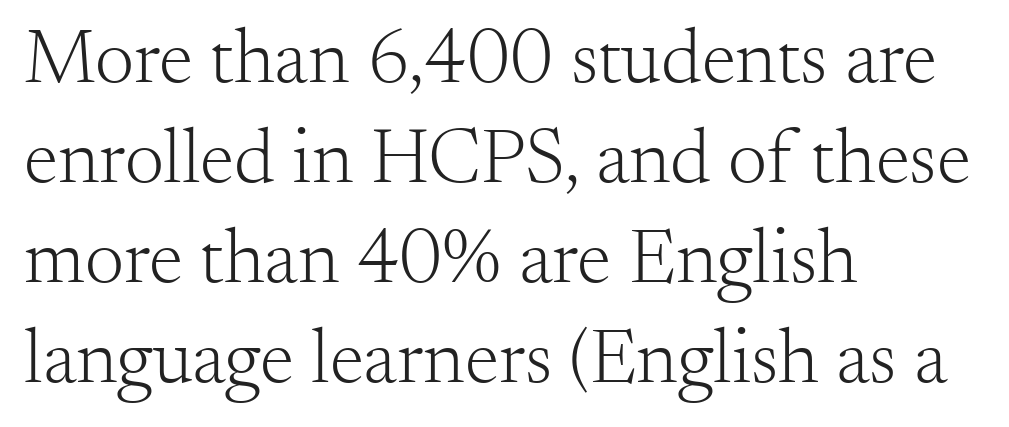
Q: Is the text bold? A: No.
Q: Is the text italic (slanted)? A: No, it is upright.
Q: Is the typeface a serif or a sans-serif typeface? A: Serif.
Q: Is the text underlined? A: No.
Q: How is the paragraph aligned? A: Left-aligned.
Q: Is the spacing between letters normal or unusually wide? A: Normal.
Q: Is the spacing between lines tight, normal or loose? A: Normal.
Q: Width (condensed, normal, or wide)? A: Normal.
Q: Stroke contrast? A: Medium.
Q: x-height? A: Small.
Q: Monospaced? A: No.
